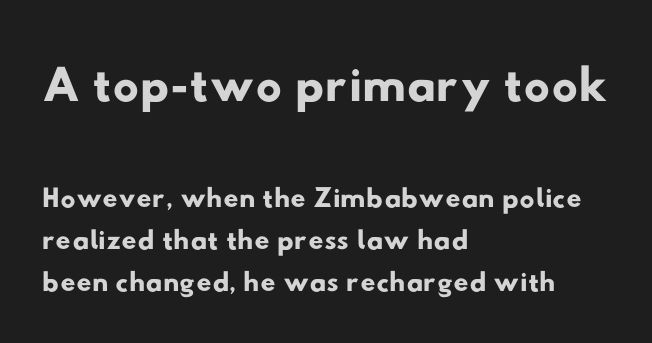
Here the designer chose a conventional face with non-uniform glyph widths. The space directly below the letters is spotless. Is there much room between lines? No — they nearly touch. Characters follow at the spacing the type designer built in. The text block is weighted toward the left margin, trailing off unevenly rightward. Nope, no serifs anywhere on these letters.
